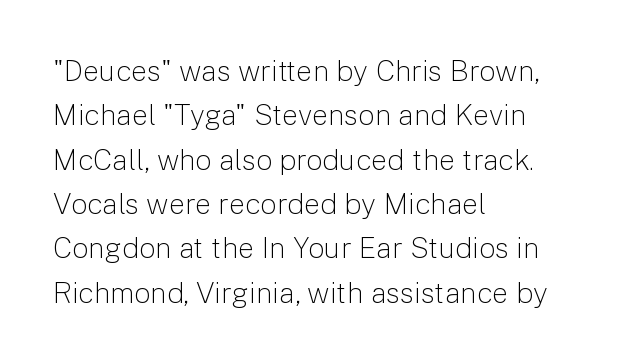
The image shows 29 px light sans-serif type, upright; set left-aligned, normal line spacing (1.53x), normal letter spacing, not underlined; low stroke contrast and a medium x-height.
